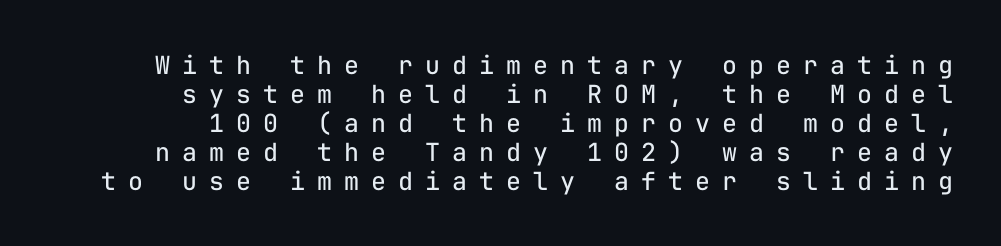
If you drew a line through each stem, it would be perfectly vertical. Unmarked baselines from the first word to the last. A light-to-regular cut is what we see here. Tracking value appears strongly positive — letters spread wide.
